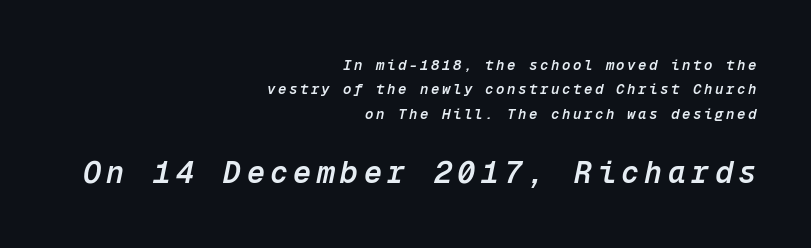
The image shows 30 px semibold type, italic (leaning right), monospaced; set right-aligned, line spacing 1.74x, not underlined; the second (bottom) block is 2.14x larger; low stroke contrast and a medium x-height.
